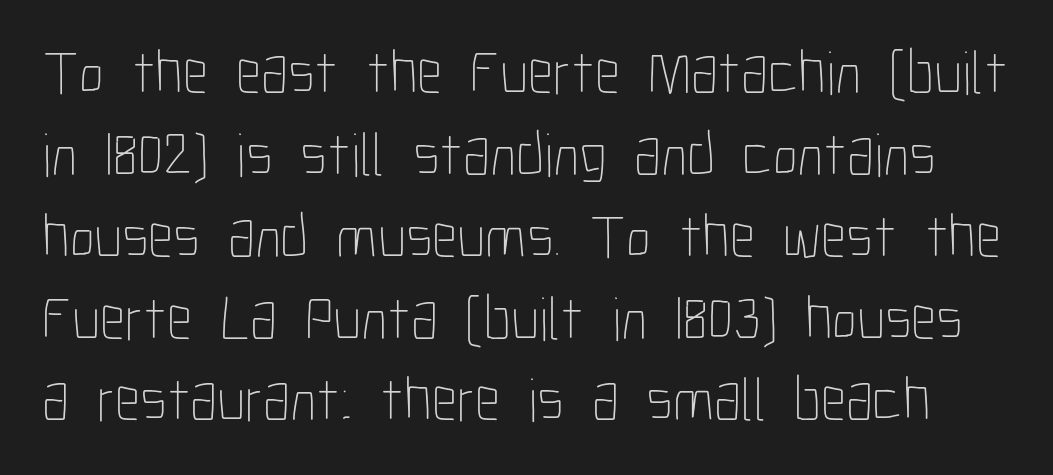
The image shows 62 px thin, condensed type, upright; set normal line spacing (1.32x), normal letter spacing, not underlined; low stroke contrast and a medium x-height.
